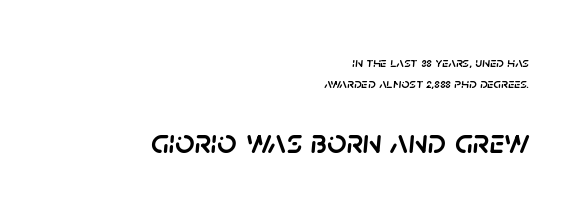
The image shows 34 px text type, italic (leaning right); set right-aligned, normal line spacing (1.48x), normal letter spacing, not underlined; the second (bottom) block is 2.43x larger; low stroke contrast and a large x-height.
